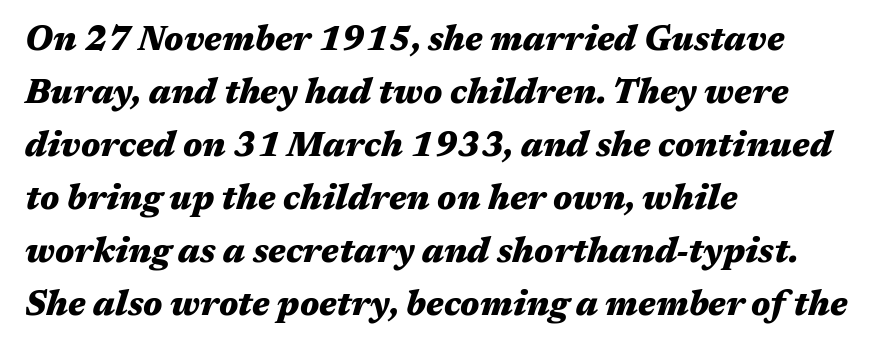
The image shows 34 px heavy, wide type, italic (leaning right); set left-aligned, normal line spacing (1.56x), normal letter spacing, not underlined; medium stroke contrast and a medium x-height.
